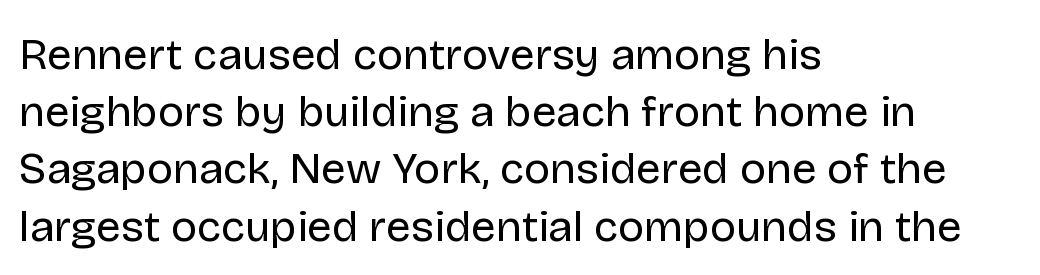
Q: Is the text bold? A: No.
Q: Is the text italic (slanted)? A: No, it is upright.
Q: Is the typeface a serif or a sans-serif typeface? A: Sans-serif.
Q: Is the text underlined? A: No.
Q: How is the paragraph aligned? A: Left-aligned.
Q: Is the spacing between letters normal or unusually wide? A: Normal.
Q: Is the spacing between lines tight, normal or loose? A: Normal.
Q: Width (condensed, normal, or wide)? A: Normal.
Q: Stroke contrast? A: Low.
Q: x-height? A: Large.
Q: Monospaced? A: No.
